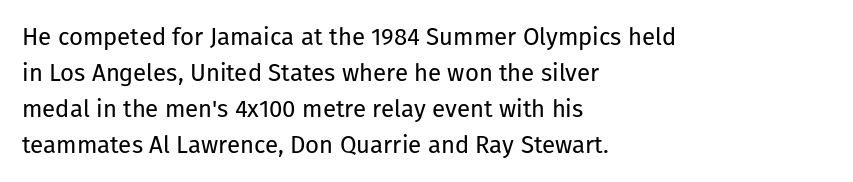
There is no visible air inserted between adjacent glyphs. The rendering anchors every line to the left-hand side. Counters stay open thanks to moderate or lighter strokes. Is there much room between lines? A standard amount, neither cramped nor airy. Type without underlining.
